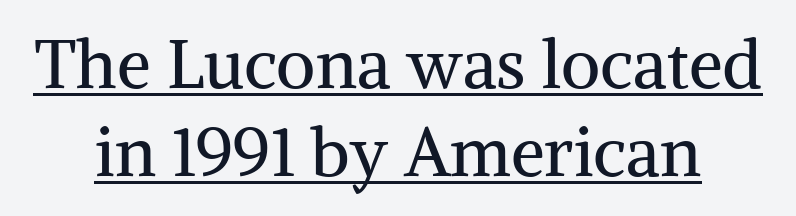
The image shows 68 px regular-weight serif type, upright; set centered, normal line spacing (1.29x), normal letter spacing, underlined; medium stroke contrast and a medium x-height.
